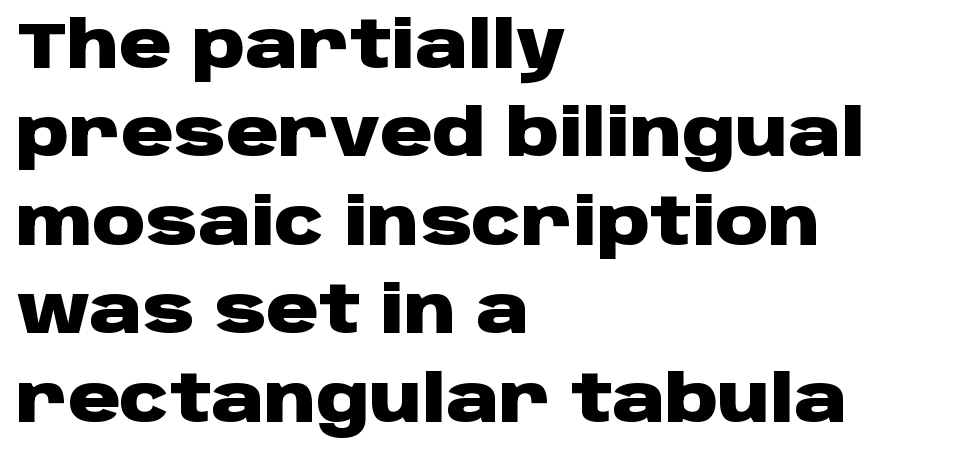
The image shows 65 px heavy, wide sans-serif type, upright; set left-aligned, normal line spacing (1.36x), normal letter spacing, not underlined; low stroke contrast and a large x-height.
